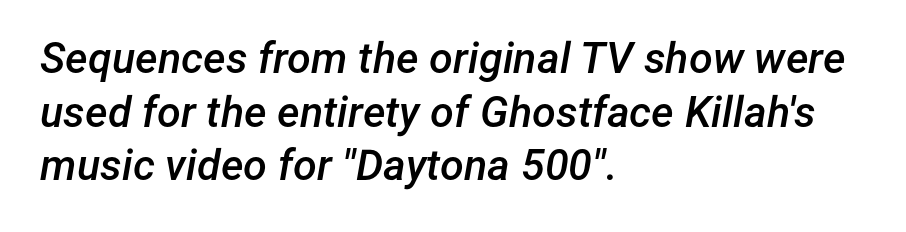
{"italic": "yes", "lean": "right", "slant_degrees": 12, "bold": "semi", "weight": "semibold", "width": "normal", "stroke_contrast": "low", "x_height": "medium", "monospaced": "no", "underline": "no", "align": "left", "line_spacing": "normal", "line_spacing_ratio": 1.25, "letter_spacing": "normal", "letter_spacing_em": 0.0, "glyph_px": 43}
